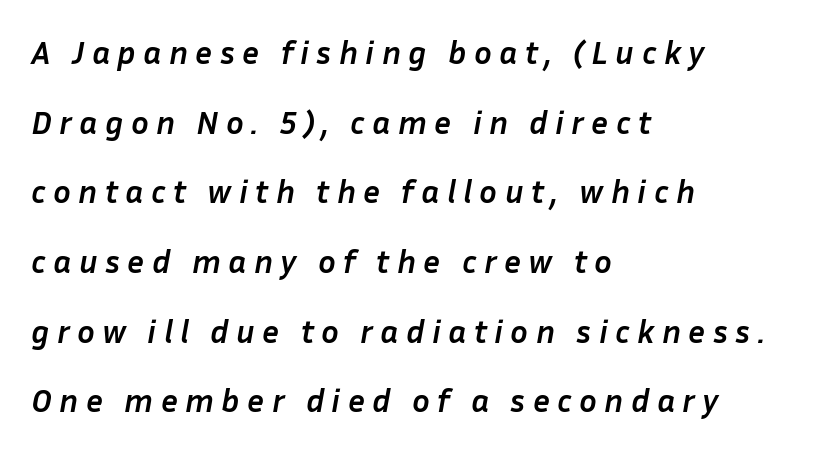
The image shows 33 px semibold type, italic (leaning right); set left-aligned, loose line spacing (2.11x), unusually wide letter spacing (+0.22 em), not underlined; low stroke contrast and a medium x-height.
